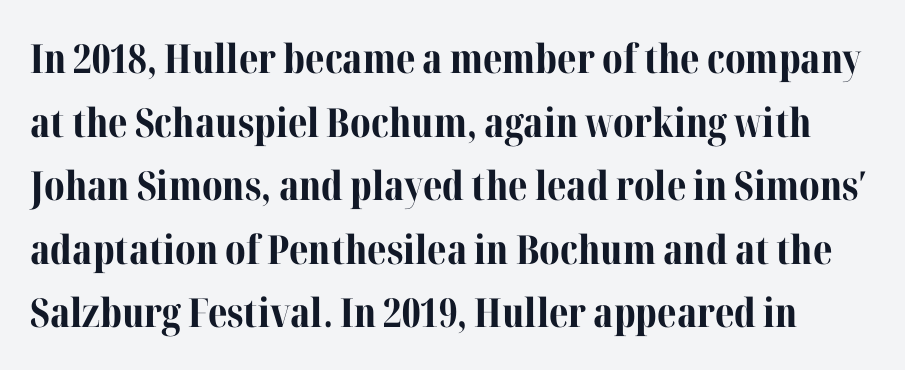
The image shows 40 px bold serif type, upright; set normal line spacing (1.59x), normal letter spacing, not underlined; medium stroke contrast and a medium x-height.
